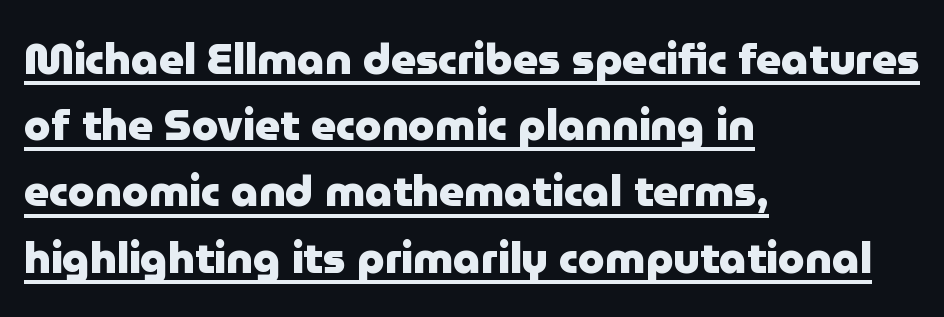
{"serif": "no", "italic": "no", "bold": "yes", "weight": "heavy", "width": "normal", "stroke_contrast": "low", "x_height": "medium", "monospaced": "no", "underline": "yes", "align": "left", "line_spacing": "normal", "line_spacing_ratio": 1.54, "letter_spacing": "normal", "letter_spacing_em": 0.0, "glyph_px": 43}
